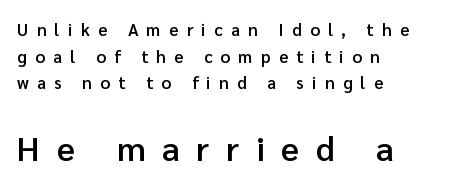
{"serif": "no", "italic": "no", "bold": "semi", "weight": "semibold", "width": "normal", "stroke_contrast": "low", "x_height": "medium", "monospaced": "no", "underline": "no", "align": "left", "line_spacing": "normal", "line_spacing_ratio": 1.56, "letter_spacing": "wide", "letter_spacing_em": 0.49, "larger_block": "second", "size_ratio": 2.0, "glyph_px": 34}
